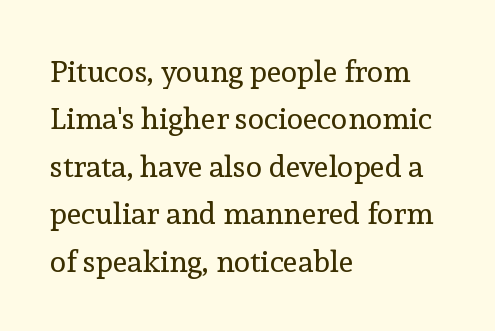
The image shows 30 px regular-weight serif type, upright; set left-aligned, normal line spacing (1.58x), normal letter spacing, not underlined; a medium x-height.
